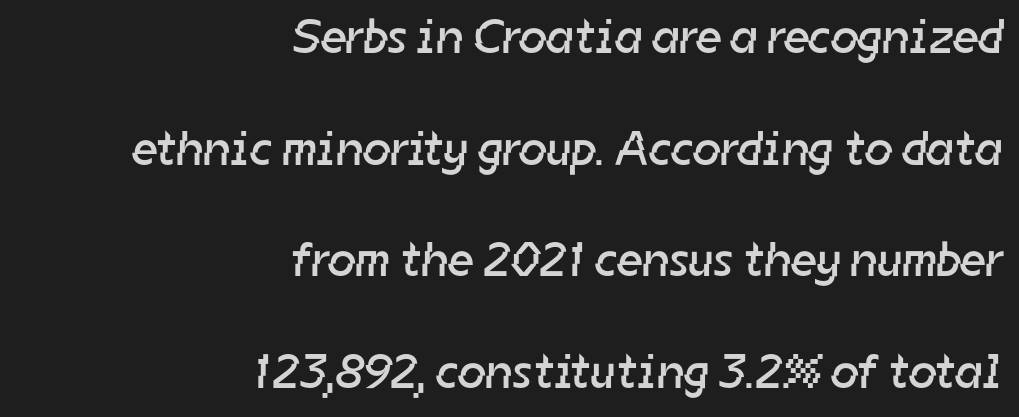
Does extra space separate the letters? No, they use regular spacing. Is this a sans? Yes — the strokes have no serifs. Does the copy run flush right? Yes — the right margin is perfectly even. The typeface has the unassuming heft of standard copy or less.
